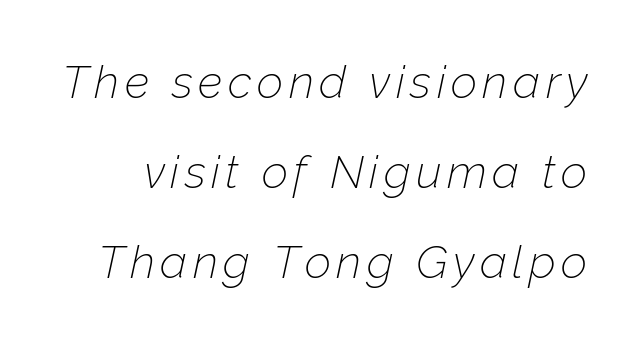
Note the varied advance widths — an 'i' is clearly narrower than an 'm'. This is not heavy type; no bold has been used. Is the type slanted? Yes — the strokes lean at a clear angle. The block of text is sparse from top to bottom, with ample space between rows. Words float on clear page, feet unadorned.
